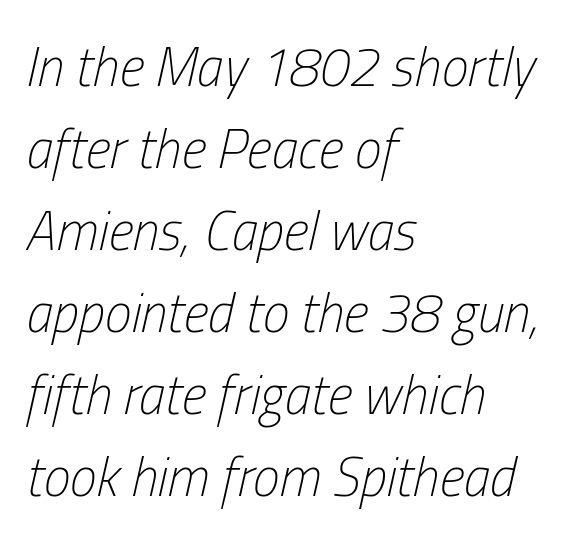
{"italic": "yes", "lean": "right", "slant_degrees": 13, "bold": "no", "weight": "light", "width": "condensed", "stroke_contrast": "low", "x_height": "medium", "monospaced": "no", "underline": "no", "align": "left", "line_spacing": "normal", "line_spacing_ratio": 1.52, "letter_spacing": "normal", "letter_spacing_em": 0.0, "glyph_px": 54}
